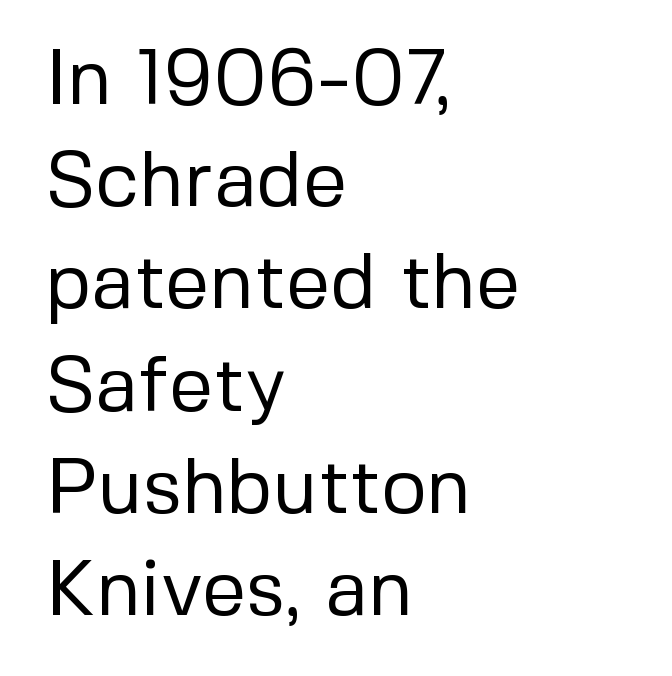
Q: Is the text bold? A: No.
Q: Is the text italic (slanted)? A: No, it is upright.
Q: Is the typeface a serif or a sans-serif typeface? A: Sans-serif.
Q: Is the text underlined? A: No.
Q: How is the paragraph aligned? A: Left-aligned.
Q: Is the spacing between letters normal or unusually wide? A: Normal.
Q: Is the spacing between lines tight, normal or loose? A: Normal.
Q: Width (condensed, normal, or wide)? A: Normal.
Q: Stroke contrast? A: Low.
Q: x-height? A: Medium.
Q: Monospaced? A: No.
